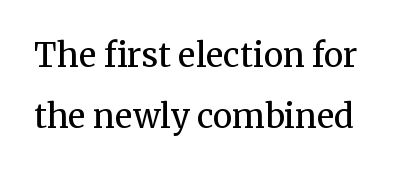
{"serif": "yes", "italic": "no", "bold": "no", "weight": "regular", "width": "normal", "stroke_contrast": "medium", "x_height": "medium", "monospaced": "no", "underline": "no", "line_spacing_ratio": 1.84, "letter_spacing": "normal", "letter_spacing_em": 0.0, "glyph_px": 33}
